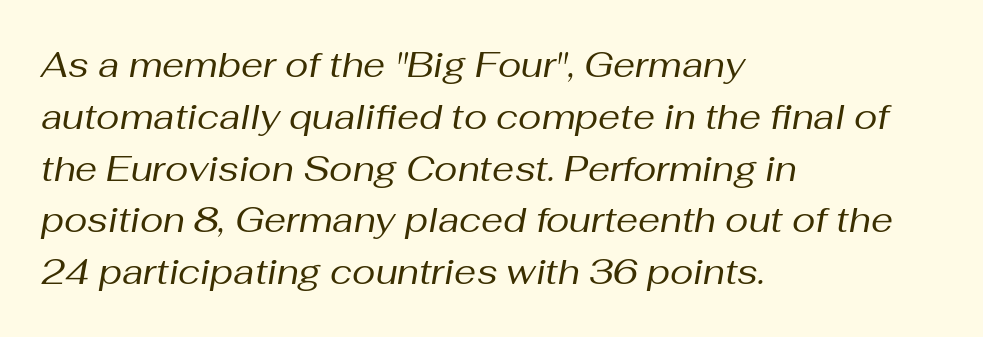
The image shows 35 px regular-weight type, italic (leaning right); set left-aligned, normal line spacing (1.48x), normal letter spacing, not underlined; medium stroke contrast and a medium x-height.
